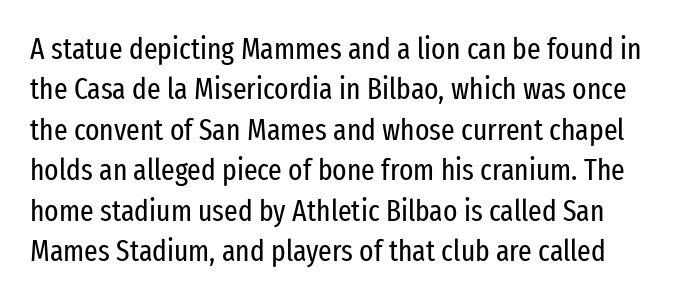
{"serif": "no", "italic": "no", "bold": "no", "weight": "regular", "width": "condensed", "stroke_contrast": "low", "x_height": "medium", "monospaced": "no", "underline": "no", "line_spacing": "normal", "line_spacing_ratio": 1.35, "letter_spacing": "normal", "letter_spacing_em": 0.0, "glyph_px": 30}
